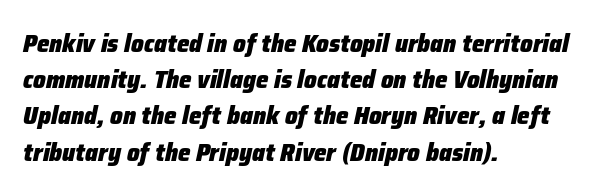
{"italic": "yes", "lean": "right", "slant_degrees": 12, "bold": "yes", "underline": "no", "align": "left", "line_spacing": "normal", "line_spacing_ratio": 1.45, "letter_spacing": "normal", "letter_spacing_em": 0.0, "glyph_px": 25}
